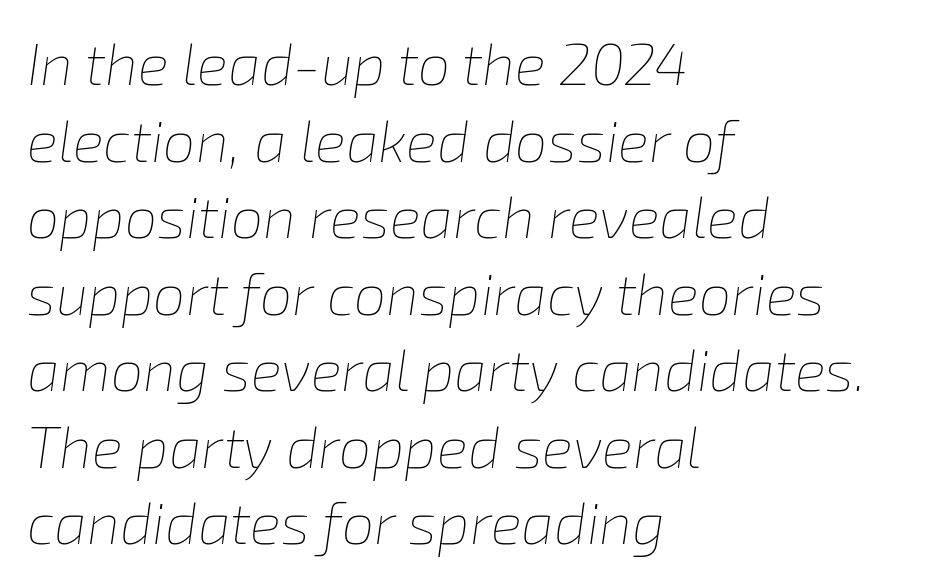
Q: Is the text bold? A: No.
Q: Is the text italic (slanted)? A: Yes, it leans right by about 8 degrees.
Q: Is the text underlined? A: No.
Q: How is the paragraph aligned? A: Left-aligned.
Q: Is the spacing between letters normal or unusually wide? A: Normal.
Q: Is the spacing between lines tight, normal or loose? A: Normal.
Q: Width (condensed, normal, or wide)? A: Normal.
Q: Stroke contrast? A: Low.
Q: x-height? A: Medium.
Q: Monospaced? A: No.
